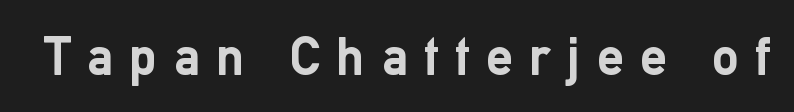
The image shows 54 px semibold sans-serif type, upright; set unusually wide letter spacing (+0.3 em), not underlined; low stroke contrast and a medium x-height.
